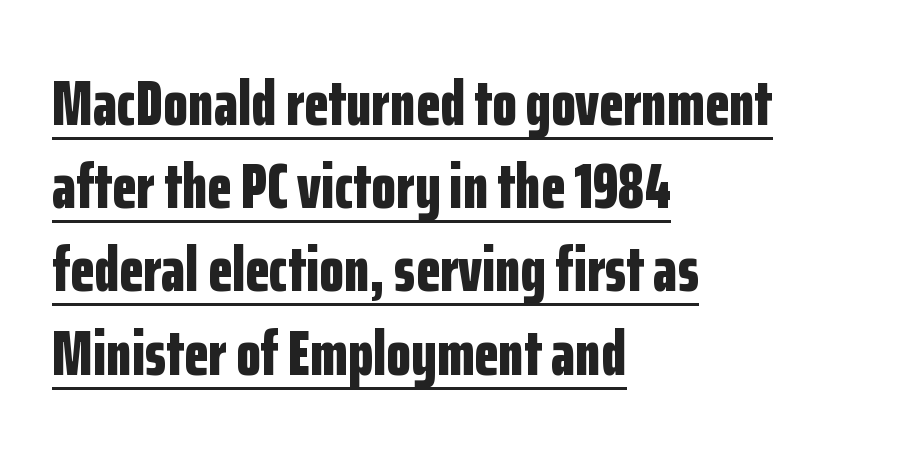
The letters are bold, with thick, heavy strokes. Somebody hit Ctrl+U on this one — the words are underlined. Honestly, the row spacing looks completely unremarkable. Characters follow at the spacing the type designer built in. Rendered with straight, roman letterforms. Line beginnings align vertically; line endings do not.
